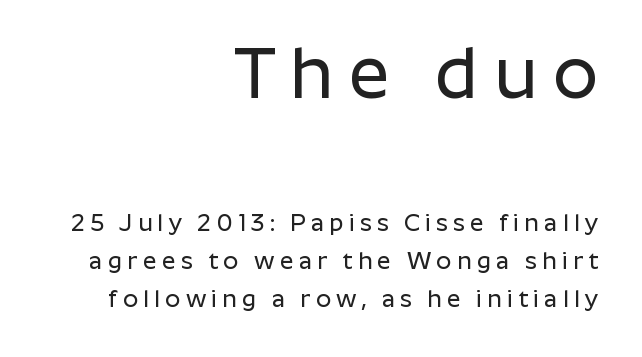
{"serif": "no", "italic": "no", "width": "normal", "stroke_contrast": "low", "x_height": "medium", "monospaced": "no", "underline": "no", "align": "right", "line_spacing": "normal", "line_spacing_ratio": 1.58, "letter_spacing": "wide", "letter_spacing_em": 0.22, "larger_block": "first", "size_ratio": 2.96, "glyph_px": 71}
